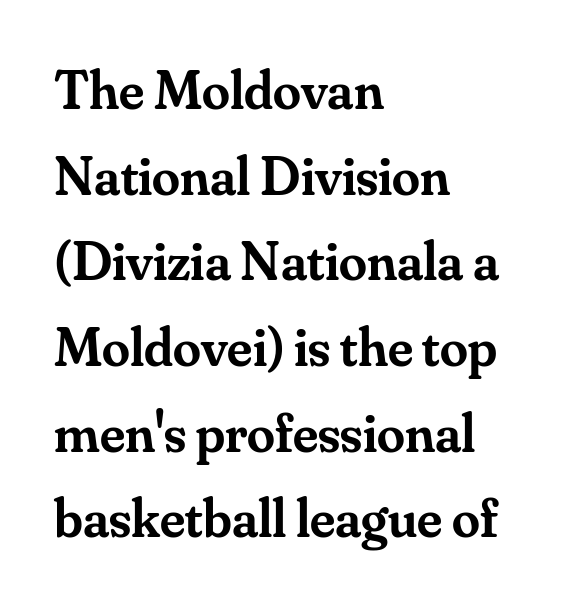
Notice how the passage keeps a crisp vertical edge on the left only. The font is running at a semibold setting, under full bold. If you measured baseline to baseline, you'd find a middling distance. The letters stand straight up with perfectly vertical stems. Little horizontal feet cap the strokes, marking this as serif type. Letter spacing: default.
